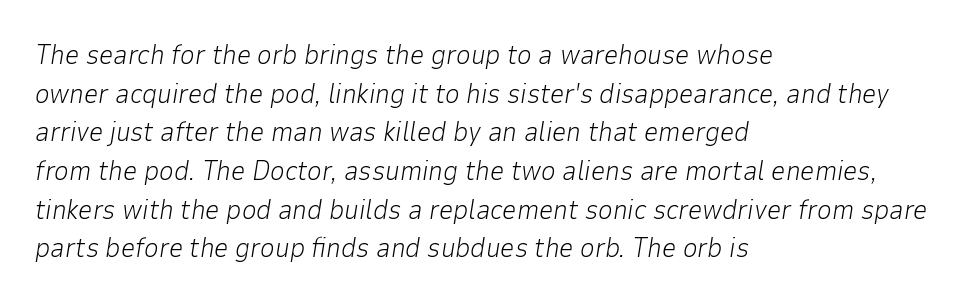
Looks like regular typesetting: each glyph gets only the width it needs. Letters rest on an invisible, unmarked baseline. This sample keeps an unexceptional amount of space between lines. The letters are slanted; this is an italic face. In CSS terms this would be text-align: left. The letters look calm and open, with moderate or lighter stems.
